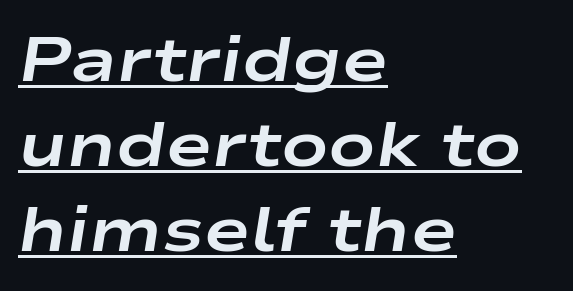
{"italic": "yes", "lean": "right", "slant_degrees": 9, "bold": "yes", "weight": "bold", "width": "wide", "stroke_contrast": "low", "x_height": "medium", "monospaced": "no", "underline": "yes", "align": "left", "line_spacing": "normal", "line_spacing_ratio": 1.37, "letter_spacing": "normal", "letter_spacing_em": 0.0, "glyph_px": 62}
